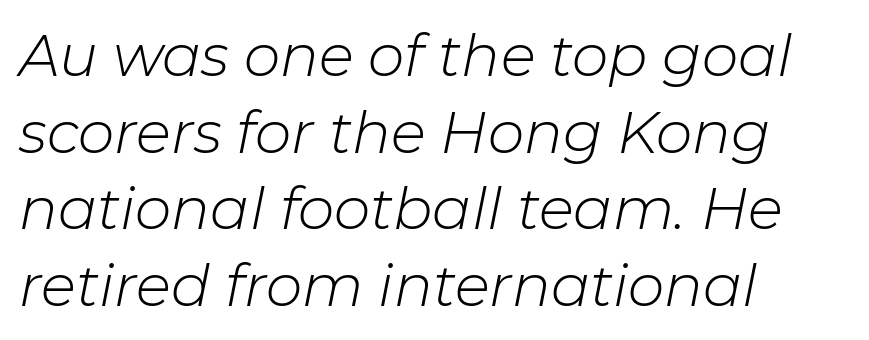
{"italic": "yes", "lean": "right", "slant_degrees": 11, "bold": "no", "weight": "light", "width": "normal", "stroke_contrast": "low", "x_height": "medium", "monospaced": "no", "underline": "no", "align": "left", "line_spacing": "normal", "line_spacing_ratio": 1.32, "letter_spacing": "normal", "letter_spacing_em": 0.0, "glyph_px": 58}
